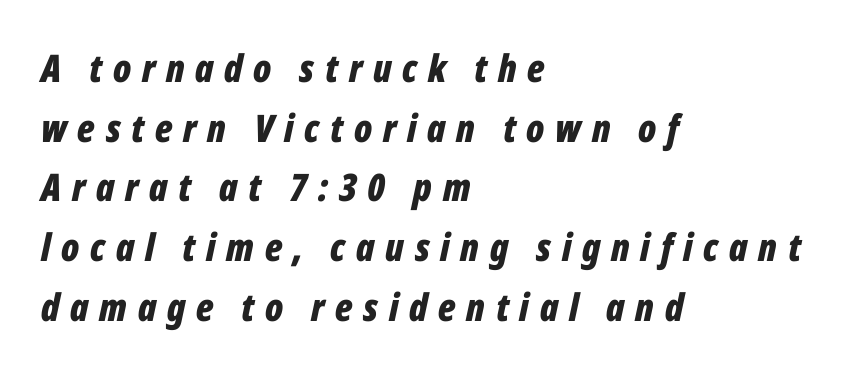
Horizontal bands of white between lines are of average thickness. Students, this is bold: see how much ink each stroke carries. The line texture is sparse and dotted thanks to wide tracking. Notice how the passage keeps a crisp vertical edge on the left only. Is the type slanted? Yes — the strokes lean at a clear angle.
